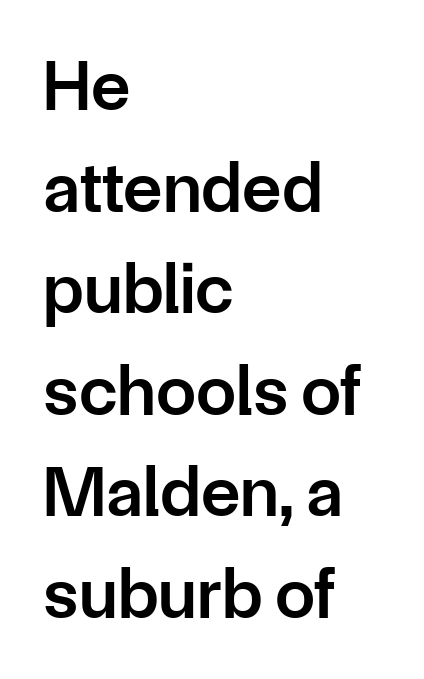
The image shows 72 px semibold sans-serif type, upright; set left-aligned, normal line spacing (1.41x), normal letter spacing, not underlined; low stroke contrast and a medium x-height.
